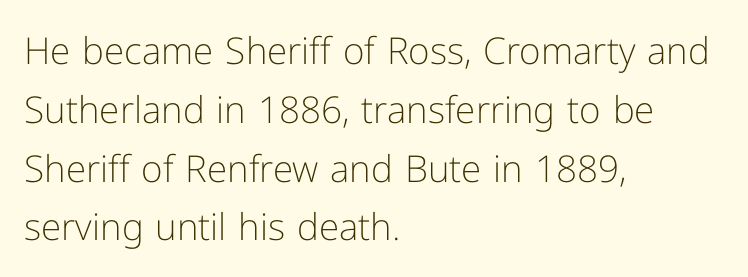
Posture: upright roman. All the whitespace from short lines collects on the right. Weight class: somewhere from thin through regular. The letters advance in unequal steps, a hallmark of proportional type.
